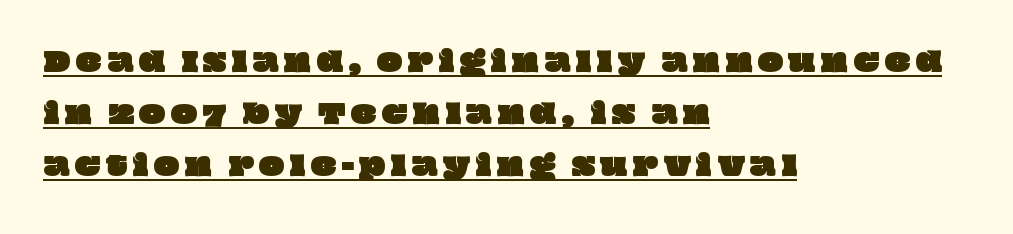
The image shows 27 px text type; set left-aligned, loose line spacing (1.93x), underlined.
